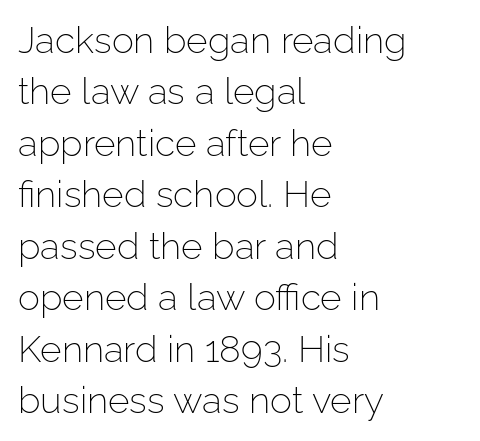
Ascenders rise straight up at ninety degrees. The typeface has the unassuming heft of standard copy or less. Do the characters align in a grid? No, the font is proportional. The horizontal fit of the characters is conventional and even. This rendering employs a face without finishing strokes, i.e., a sans-serif.
